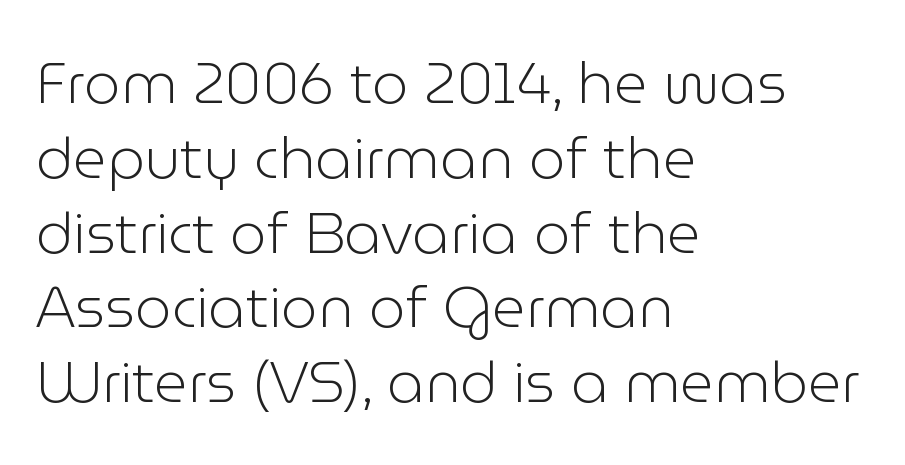
Q: Is the text bold? A: No.
Q: Is the text italic (slanted)? A: No, it is upright.
Q: Is the typeface a serif or a sans-serif typeface? A: Sans-serif.
Q: Is the text underlined? A: No.
Q: How is the paragraph aligned? A: Left-aligned.
Q: Is the spacing between letters normal or unusually wide? A: Normal.
Q: Is the spacing between lines tight, normal or loose? A: Normal.
Q: Width (condensed, normal, or wide)? A: Normal.
Q: Stroke contrast? A: Low.
Q: x-height? A: Medium.
Q: Monospaced? A: No.
